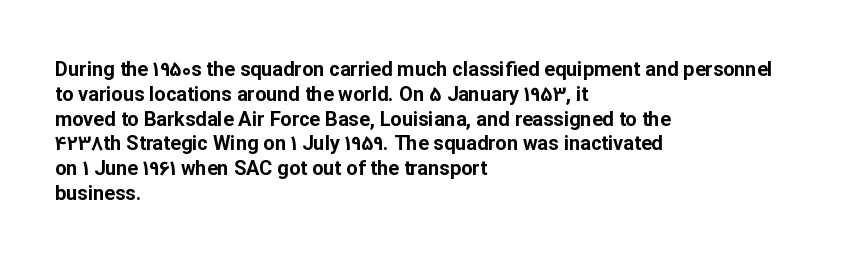
The image shows 20 px bold type, upright; set left-aligned, line spacing 1.24x, normal letter spacing, not underlined.
